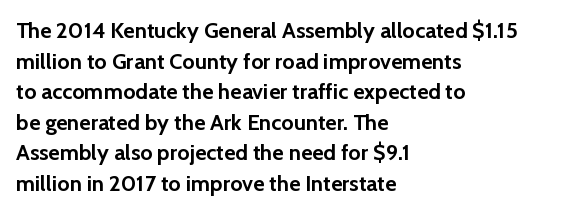
{"italic": "no", "bold": "yes", "underline": "no", "align": "left", "line_spacing": "normal", "line_spacing_ratio": 1.39, "letter_spacing": "normal", "letter_spacing_em": 0.0, "glyph_px": 22}
